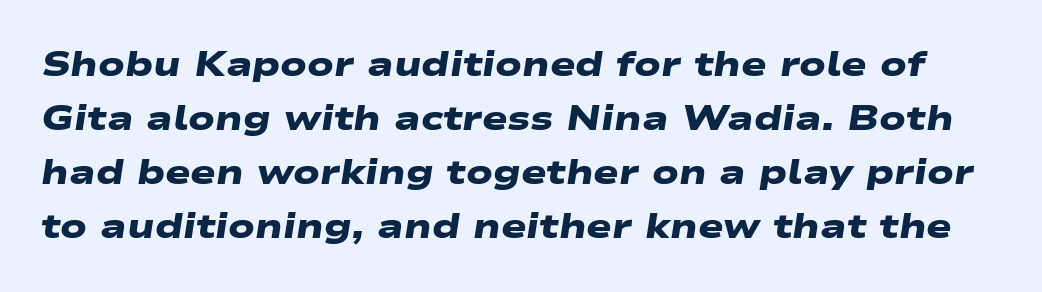
The image shows 34 px heavy, wide sans-serif type; set normal line spacing (1.59x), normal letter spacing, not underlined; low stroke contrast and a medium x-height.
